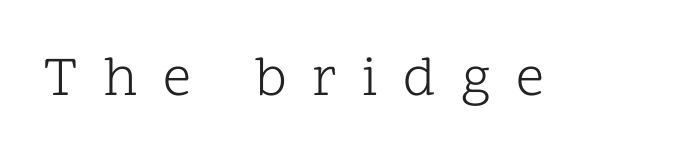
Q: Is the text bold? A: No.
Q: Is the text italic (slanted)? A: No, it is upright.
Q: Is the typeface a serif or a sans-serif typeface? A: Serif.
Q: Is the text underlined? A: No.
Q: Is the spacing between letters normal or unusually wide? A: Unusually wide.
Q: Width (condensed, normal, or wide)? A: Normal.
Q: Stroke contrast? A: Low.
Q: x-height? A: Medium.
Q: Monospaced? A: No.
